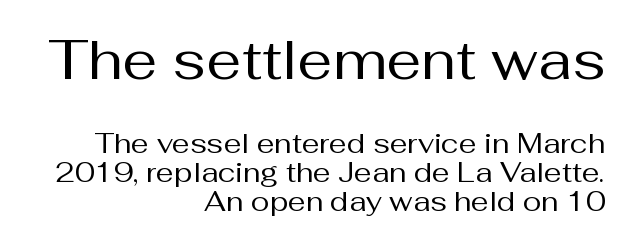
The image shows 56 px regular-weight sans-serif type, upright; set right-aligned, tight line spacing (1.03x), normal letter spacing, not underlined; the first (top) block is 2.0x larger; medium stroke contrast and a medium x-height.
